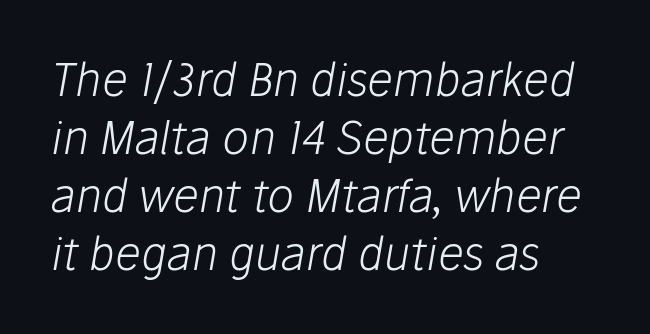
The image shows 45 px light type, italic (leaning right); set left-aligned, normal line spacing (1.29x), normal letter spacing, not underlined; low stroke contrast and a medium x-height.
